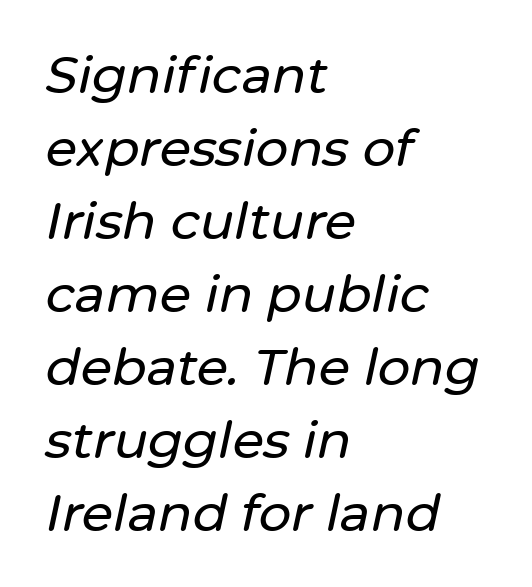
Rule under the text: the space is simply empty. The leading is moderate, giving the passage an even texture. Designer's note — italics engaged. The setting favours the left margin, as ordinary paragraphs usually do.
